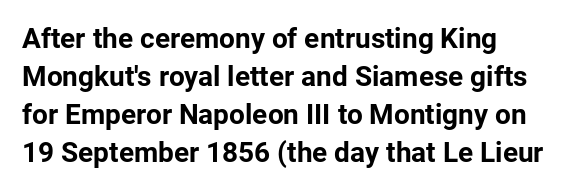
The image shows 28 px bold sans-serif type, upright; set normal line spacing (1.36x), normal letter spacing, not underlined; low stroke contrast and a medium x-height.
